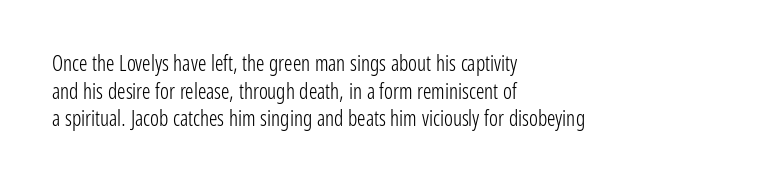
Every stem runs plumb, perpendicular to the baseline. Leftover space on each line is placed entirely after the last word. Check the space under the baseline: it is left empty. This reads as an unemphasized weight, regular at the heaviest. Caption: standard tracking, unaltered.
